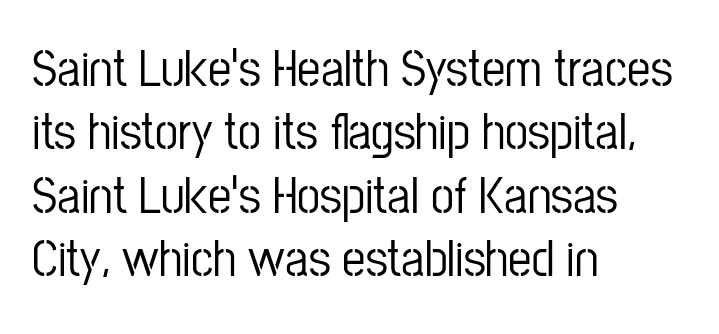
{"serif": "no", "italic": "no", "width": "condensed", "stroke_contrast": "low", "x_height": "medium", "monospaced": "no", "underline": "no", "align": "left", "line_spacing_ratio": 1.22, "letter_spacing": "normal", "letter_spacing_em": 0.0, "glyph_px": 52}
